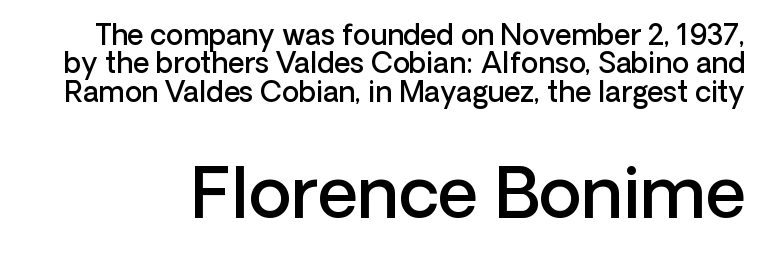
{"serif": "no", "italic": "no", "bold": "semi", "weight": "semibold", "width": "normal", "stroke_contrast": "low", "x_height": "medium", "monospaced": "no", "underline": "no", "line_spacing": "tight", "line_spacing_ratio": 1.01, "letter_spacing": "normal", "letter_spacing_em": 0.0, "larger_block": "second", "size_ratio": 2.5, "glyph_px": 70}
